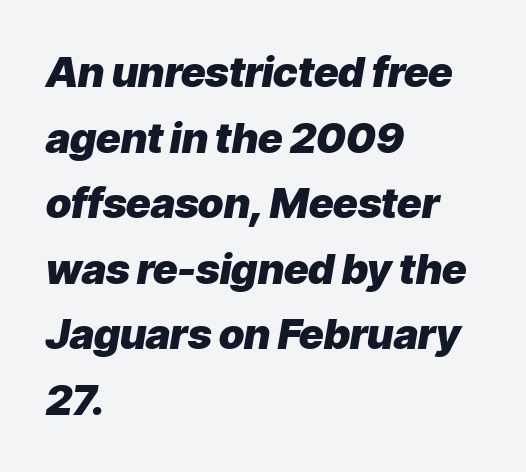
{"italic": "yes", "lean": "right", "slant_degrees": 9, "bold": "yes", "weight": "heavy", "width": "normal", "stroke_contrast": "low", "x_height": "medium", "monospaced": "no", "underline": "no", "align": "left", "line_spacing": "normal", "line_spacing_ratio": 1.56, "letter_spacing": "normal", "letter_spacing_em": 0.0, "glyph_px": 42}
